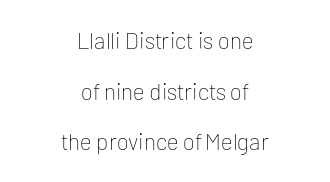
The image shows 23 px text type, upright; set centered, loose line spacing (2.2x), normal letter spacing, not underlined.
